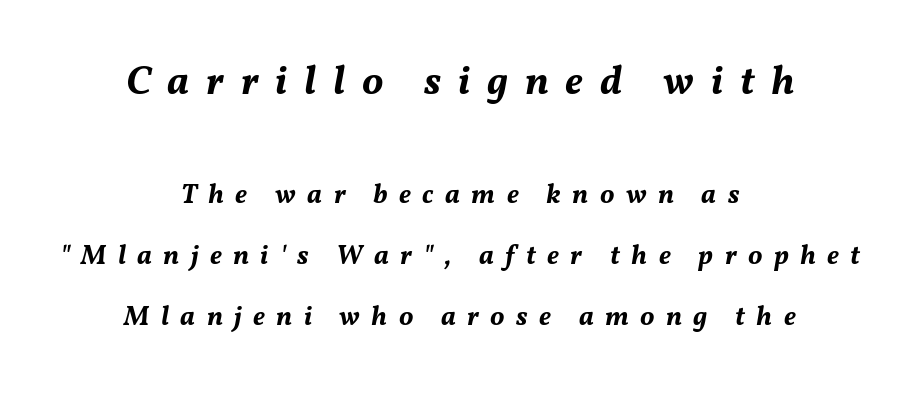
Q: Is the text bold? A: Yes.
Q: Is the text italic (slanted)? A: Yes, it leans right by about 11 degrees.
Q: Is the text underlined? A: No.
Q: How is the paragraph aligned? A: Centered.
Q: Is the spacing between letters normal or unusually wide? A: Unusually wide.
Q: Is the spacing between lines tight, normal or loose? A: Loose.
Q: Which block of text is set in a larger size, the first (top) or the second (bottom)? A: The first (top) one.
Q: Width (condensed, normal, or wide)? A: Normal.
Q: Stroke contrast? A: Medium.
Q: x-height? A: Medium.
Q: Monospaced? A: No.
